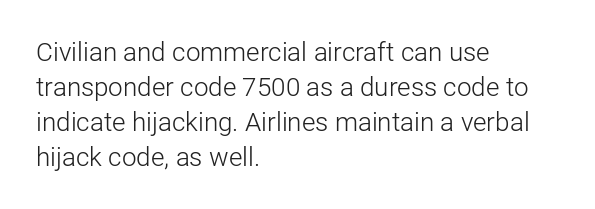
{"italic": "no", "bold": "no", "underline": "no", "align": "left", "line_spacing": "normal", "line_spacing_ratio": 1.34, "letter_spacing": "normal", "letter_spacing_em": 0.0, "glyph_px": 26}
